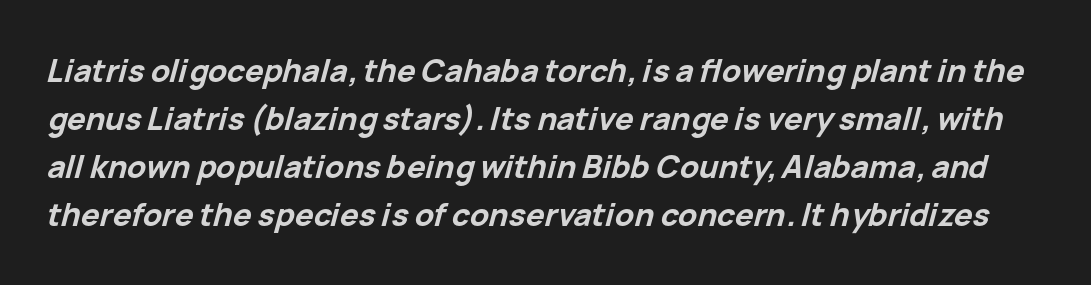
The image shows 31 px bold type, italic (leaning right); set normal line spacing (1.55x), normal letter spacing, not underlined; low stroke contrast and a medium x-height.
